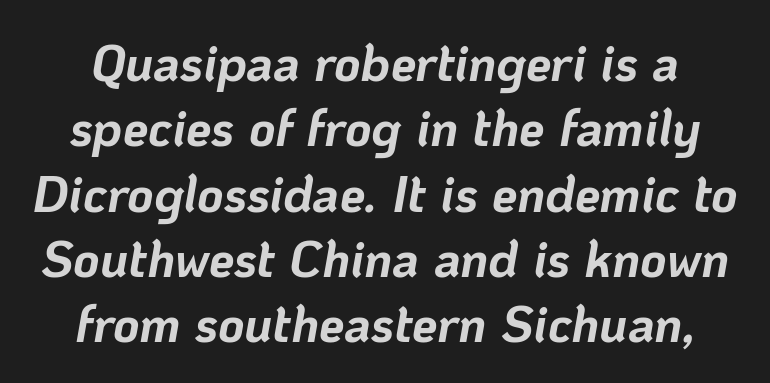
Q: Is the text bold? A: Yes.
Q: Is the text italic (slanted)? A: Yes, it leans right by about 10 degrees.
Q: Is the text underlined? A: No.
Q: Is the spacing between letters normal or unusually wide? A: Normal.
Q: Is the spacing between lines tight, normal or loose? A: Normal.
Q: Width (condensed, normal, or wide)? A: Normal.
Q: Stroke contrast? A: Low.
Q: x-height? A: Medium.
Q: Monospaced? A: No.
